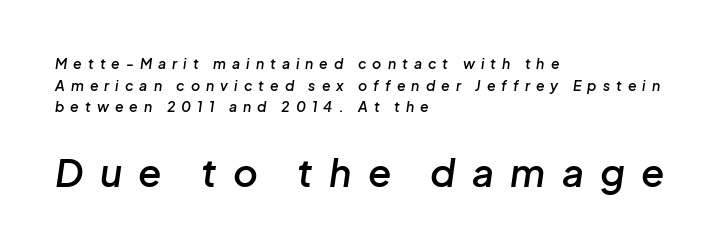
The image shows 38 px semibold type, italic (leaning right); set left-aligned, normal line spacing (1.54x), unusually wide letter spacing (+0.43 em), not underlined; the second (bottom) block is 2.71x larger; low stroke contrast and a medium x-height.
